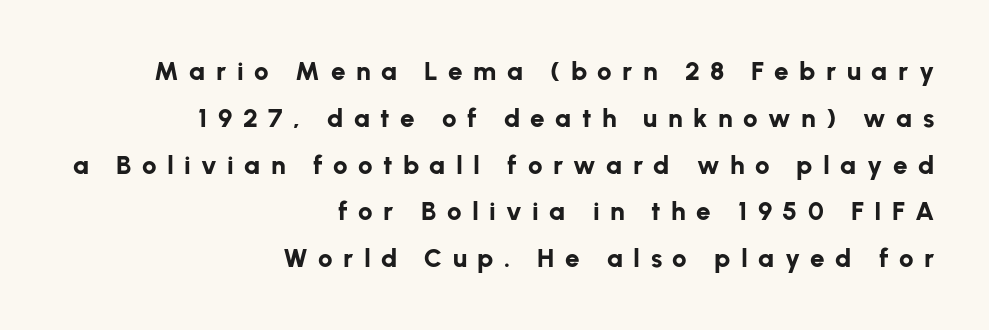
Q: Is the text bold? A: Yes.
Q: Is the text italic (slanted)? A: No, it is upright.
Q: Is the text underlined? A: No.
Q: How is the paragraph aligned? A: Right-aligned.
Q: Is the spacing between letters normal or unusually wide? A: Unusually wide.
